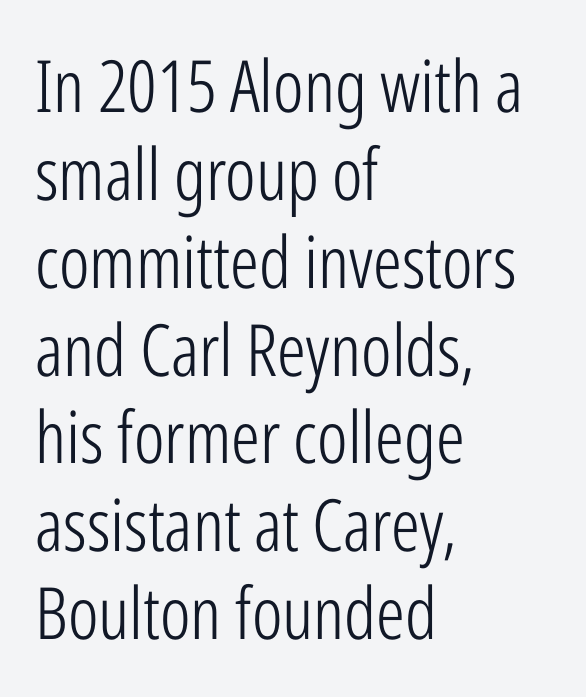
Q: Is the text bold? A: No.
Q: Is the text italic (slanted)? A: No, it is upright.
Q: Is the typeface a serif or a sans-serif typeface? A: Sans-serif.
Q: Is the text underlined? A: No.
Q: How is the paragraph aligned? A: Left-aligned.
Q: Is the spacing between letters normal or unusually wide? A: Normal.
Q: Width (condensed, normal, or wide)? A: Condensed.
Q: Stroke contrast? A: Low.
Q: x-height? A: Medium.
Q: Monospaced? A: No.
